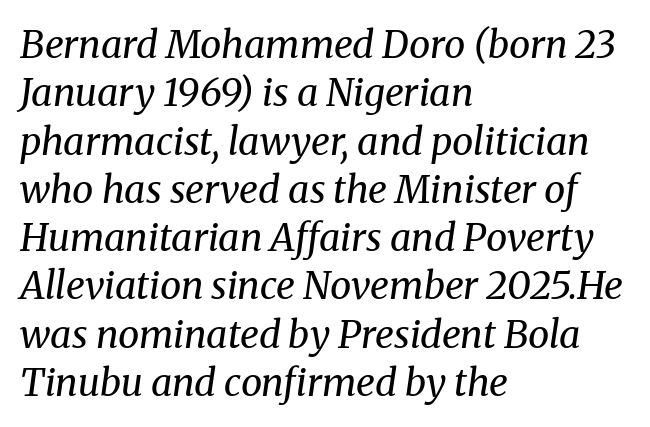
The image shows 38 px regular-weight serif type, italic (leaning right); set left-aligned, normal line spacing (1.27x), normal letter spacing, not underlined; medium stroke contrast and a medium x-height.
